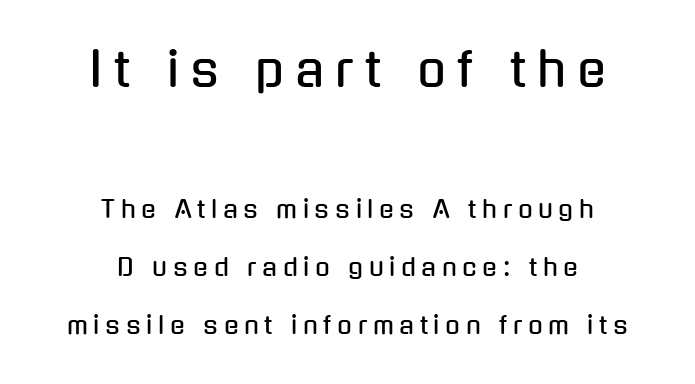
{"serif": "no", "italic": "no", "width": "condensed", "stroke_contrast": "low", "x_height": "medium", "monospaced": "no", "underline": "no", "align": "center", "line_spacing": "loose", "line_spacing_ratio": 2.41, "letter_spacing": "wide", "letter_spacing_em": 0.24, "larger_block": "first", "size_ratio": 1.96, "glyph_px": 47}
